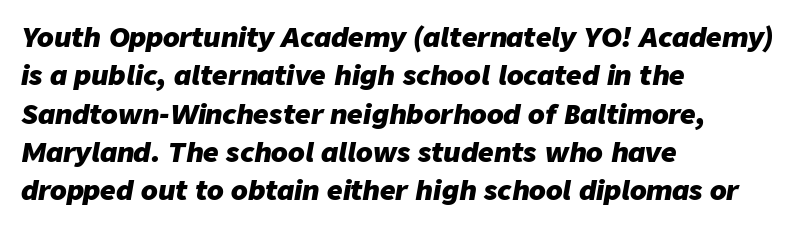
Q: Is the text bold? A: Yes.
Q: Is the text italic (slanted)? A: Yes, it leans right by about 9 degrees.
Q: Is the text underlined? A: No.
Q: How is the paragraph aligned? A: Left-aligned.
Q: Is the spacing between letters normal or unusually wide? A: Normal.
Q: Is the spacing between lines tight, normal or loose? A: Normal.
